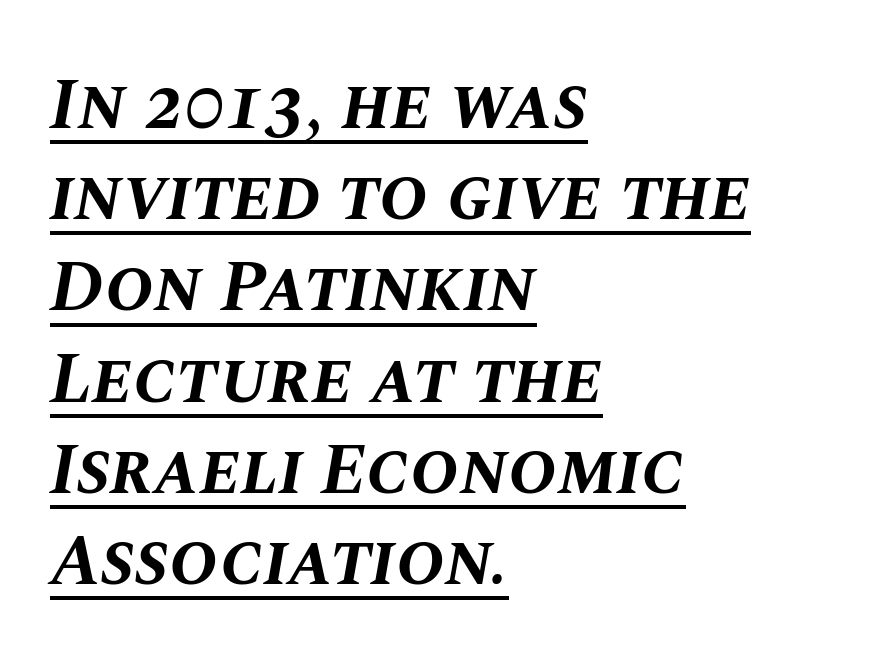
The image shows 73 px bold type, italic (leaning right); set left-aligned, normal line spacing (1.25x), normal letter spacing, underlined; medium stroke contrast and a large x-height.
